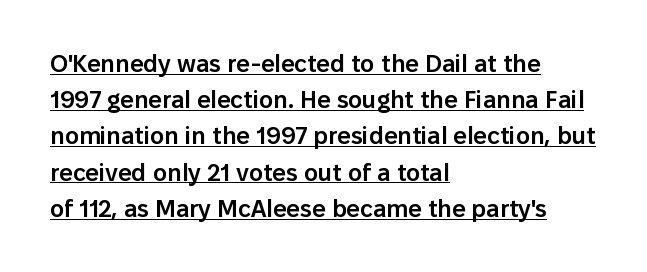
Leading: standard. Characters remain perfectly vertical along every line. Letter spacing: default. The rendering uses the underline text-decoration. Does the copy run flush right? No — it runs flush left.
